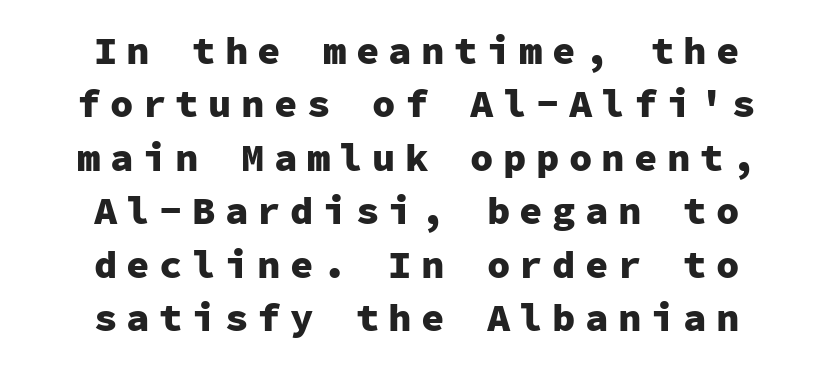
Looks like terminal output: every glyph gets an equal slot. Substantial extra tracking has been applied to these lines. Italic? Not at all — the glyphs are vertical. Normally led — the rows are evenly, conventionally spaced.
